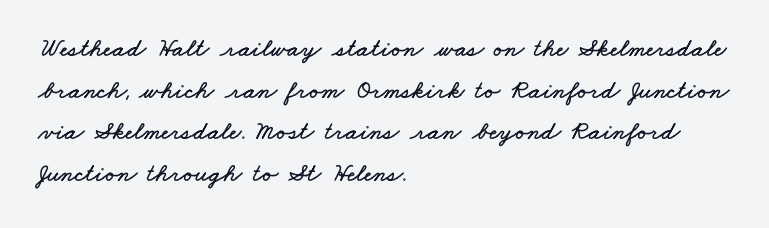
The image shows 26 px text type; set left-aligned, normal line spacing (1.6x), normal letter spacing, not underlined.
